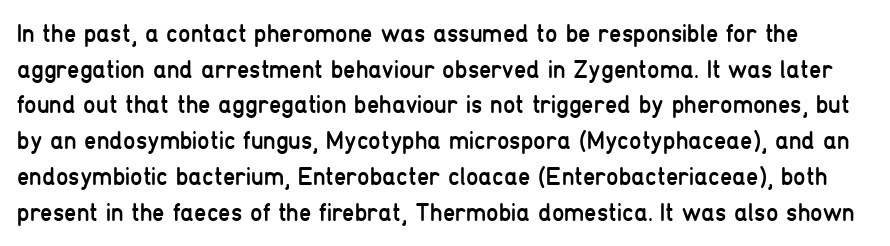
Decoration check: the copy has no underline. Each stroke keeps to a modest, everyday thickness or less. Every character sits straight up, as roman type does. Characters follow at the spacing the type designer built in.
